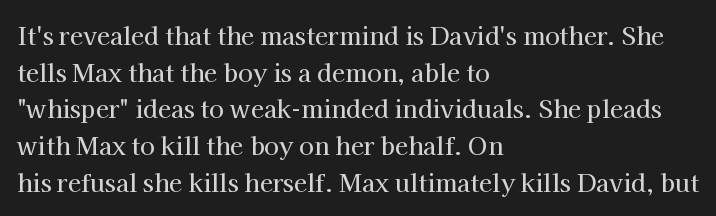
The image shows 24 px text type, upright; set left-aligned, normal line spacing (1.53x), normal letter spacing, not underlined.
